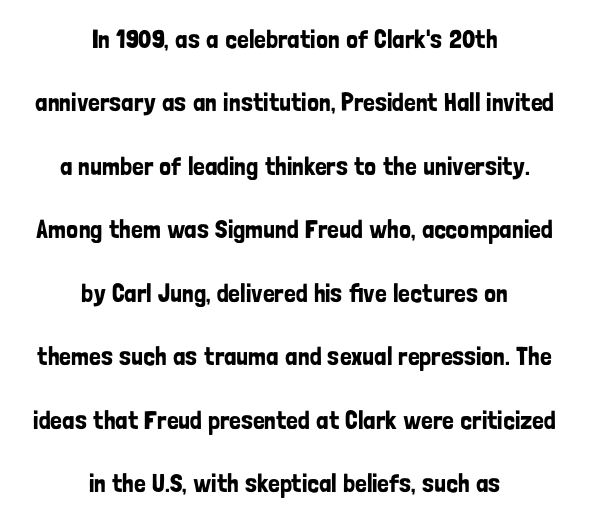
The image shows 26 px text type, upright; set centered, loose line spacing (2.44x), normal letter spacing, not underlined.
